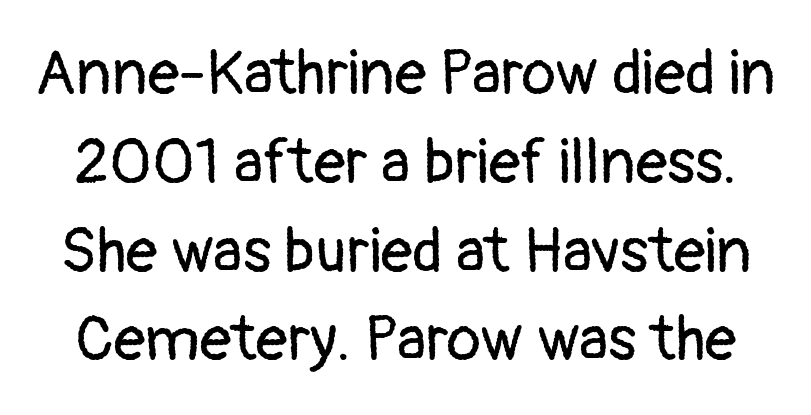
There is no visible air inserted between adjacent glyphs. Heaviness? Minimal to ordinary, like unemphasized prose. The typography opts for an upright posture over an oblique one. Is this a fixed-width face? No — the glyphs have proportional, varying widths.
